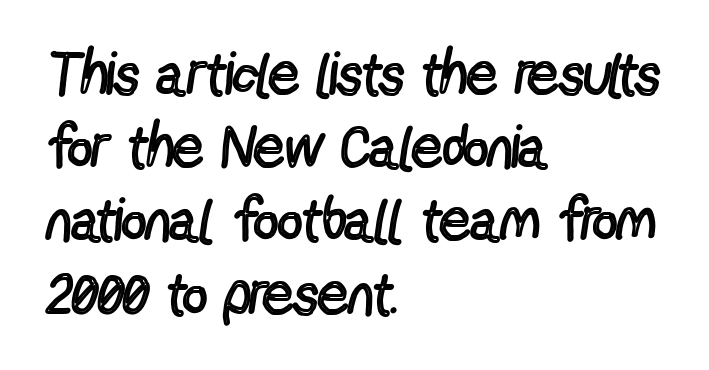
{"serif": "no", "bold": "no", "weight": "regular", "width": "condensed", "x_height": "medium", "monospaced": "no", "underline": "no", "align": "left", "line_spacing_ratio": 1.22, "letter_spacing": "normal", "letter_spacing_em": 0.0, "glyph_px": 60}
